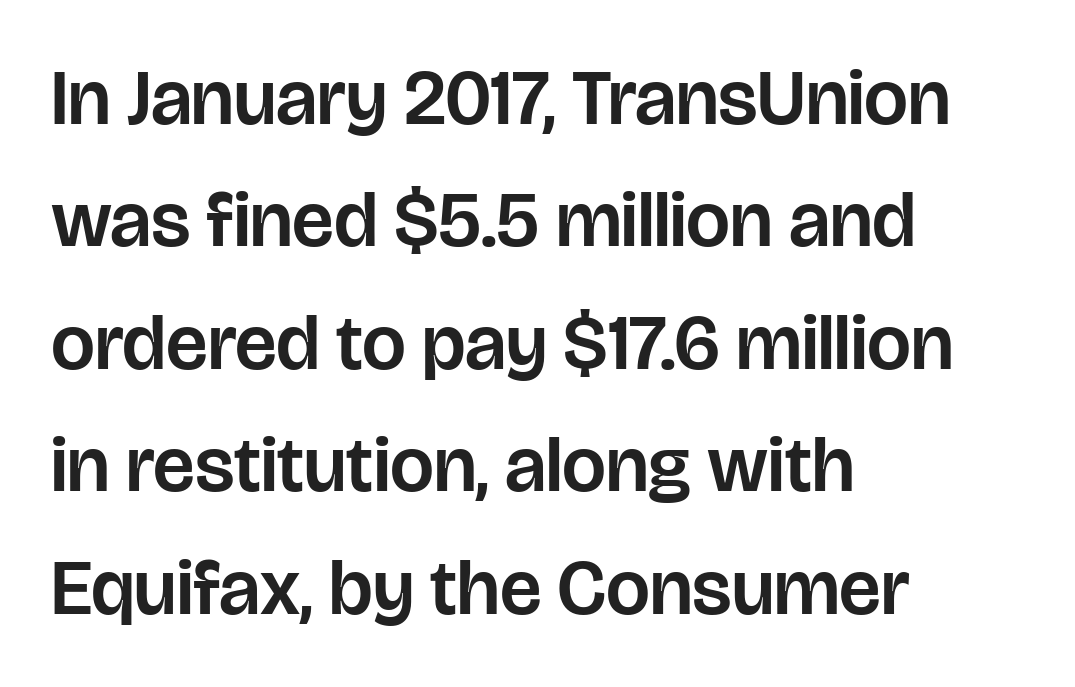
The tracking reads as untouched default to a designer's eye. Check the space under the baseline: it is left empty. Compared with a centered layout, this one pins lines to the left instead. Think of a printed novel: that variable character pitch is what you see here.
